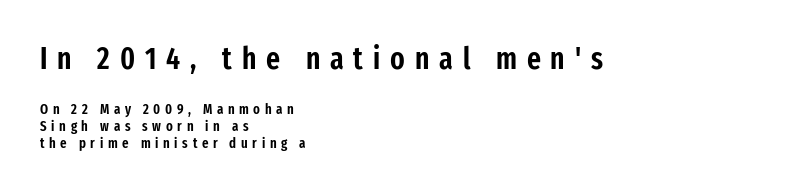
The image shows 30 px condensed sans-serif type, upright; set left-aligned, line spacing 1.2x, unusually wide letter spacing (+0.33 em), not underlined; the first (top) block is 2.14x larger; low stroke contrast and a medium x-height.
